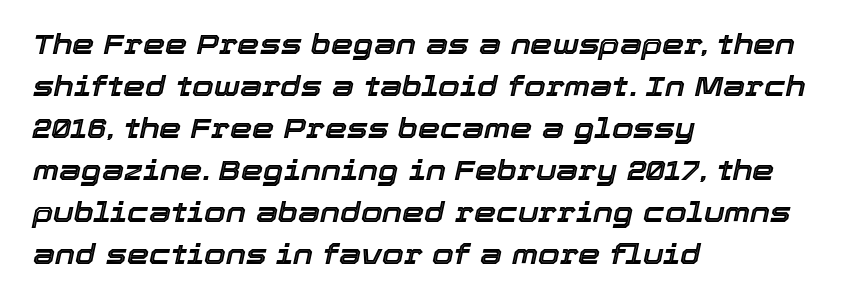
Q: Is the text italic (slanted)? A: Yes, it leans right by about 12 degrees.
Q: Is the text underlined? A: No.
Q: How is the paragraph aligned? A: Left-aligned.
Q: Is the spacing between letters normal or unusually wide? A: Normal.
Q: Is the spacing between lines tight, normal or loose? A: Normal.
Q: Width (condensed, normal, or wide)? A: Normal.
Q: x-height? A: Medium.
Q: Monospaced? A: No.
